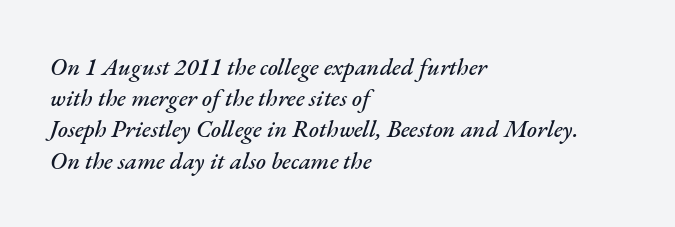
{"italic": "yes", "lean": "right", "slant_degrees": 17, "underline": "no", "align": "left", "line_spacing": "normal", "line_spacing_ratio": 1.3, "letter_spacing": "normal", "letter_spacing_em": 0.0, "glyph_px": 24}
